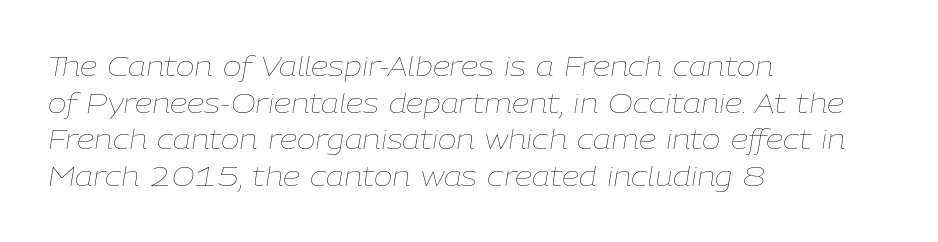
The image shows 28 px thin type, italic (leaning right); set left-aligned, normal line spacing (1.31x), normal letter spacing, not underlined; low stroke contrast and a medium x-height.
